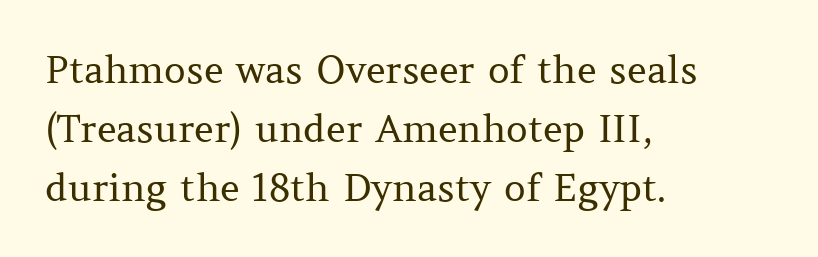
Here the designer chose a conventional face with non-uniform glyph widths. The passage shown is not underscored anywhere. A normal amount of white space separates one row of letters from the next. Letterform terminals end in serifs throughout the passage.
